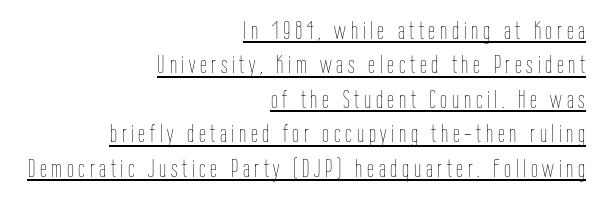
Q: Is the text bold? A: No.
Q: Is the text italic (slanted)? A: No, it is upright.
Q: Is the text underlined? A: Yes.
Q: How is the paragraph aligned? A: Right-aligned.
Q: Is the spacing between lines tight, normal or loose? A: Normal.
